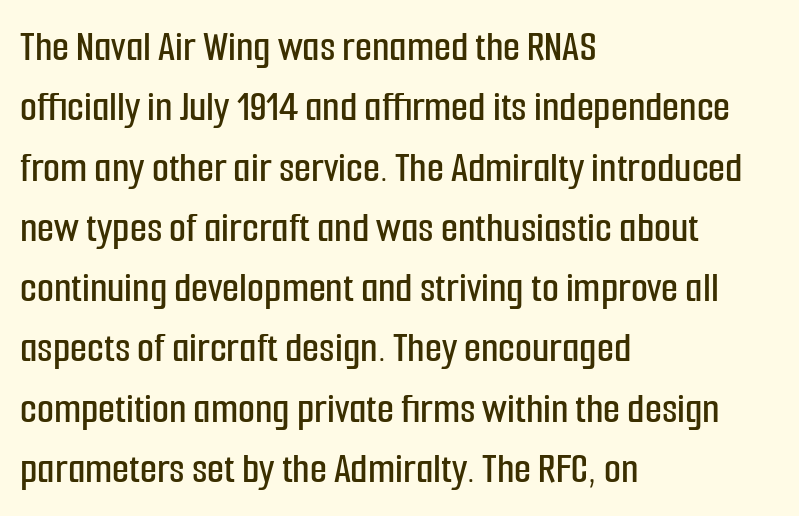
Q: Is the text italic (slanted)? A: No, it is upright.
Q: Is the typeface a serif or a sans-serif typeface? A: Sans-serif.
Q: Is the text underlined? A: No.
Q: How is the paragraph aligned? A: Left-aligned.
Q: Is the spacing between letters normal or unusually wide? A: Normal.
Q: Is the spacing between lines tight, normal or loose? A: Normal.
Q: Width (condensed, normal, or wide)? A: Condensed.
Q: Stroke contrast? A: Low.
Q: x-height? A: Medium.
Q: Monospaced? A: No.
